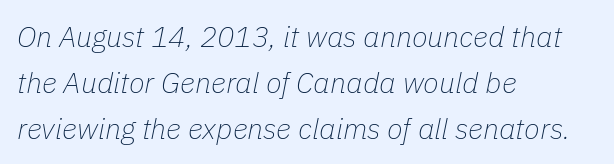
{"italic": "yes", "lean": "right", "slant_degrees": 11, "bold": "no", "weight": "thin", "width": "normal", "stroke_contrast": "low", "x_height": "medium", "monospaced": "no", "underline": "no", "align": "left", "line_spacing": "normal", "line_spacing_ratio": 1.58, "letter_spacing": "normal", "letter_spacing_em": 0.0, "glyph_px": 29}
